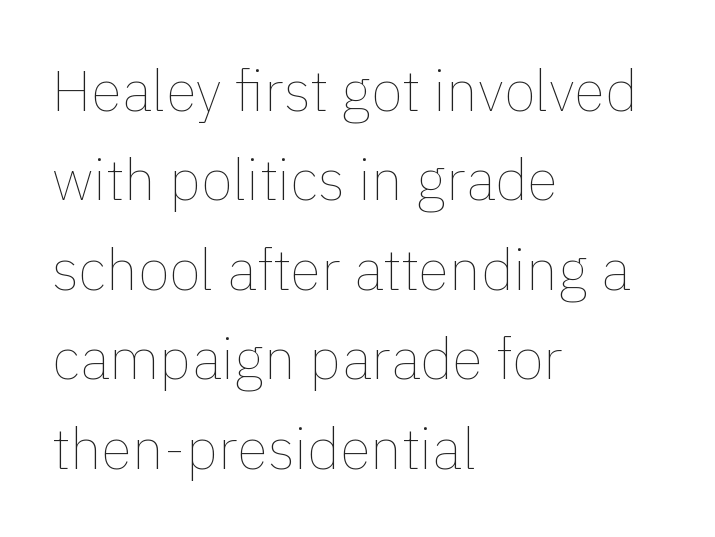
The image shows 57 px thin type, upright; set left-aligned, normal line spacing (1.57x), normal letter spacing, not underlined; a medium x-height.
